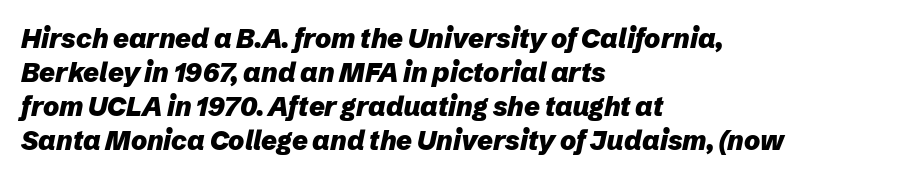
The image shows 27 px bold type, italic (leaning right); set left-aligned, normal line spacing (1.26x), normal letter spacing, not underlined.
